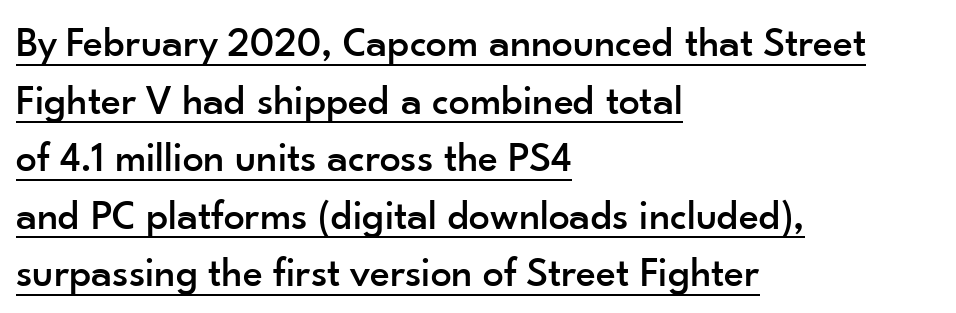
The image shows 42 px sans-serif type, upright; set left-aligned, normal line spacing (1.37x), normal letter spacing, underlined; low stroke contrast and a small x-height.
